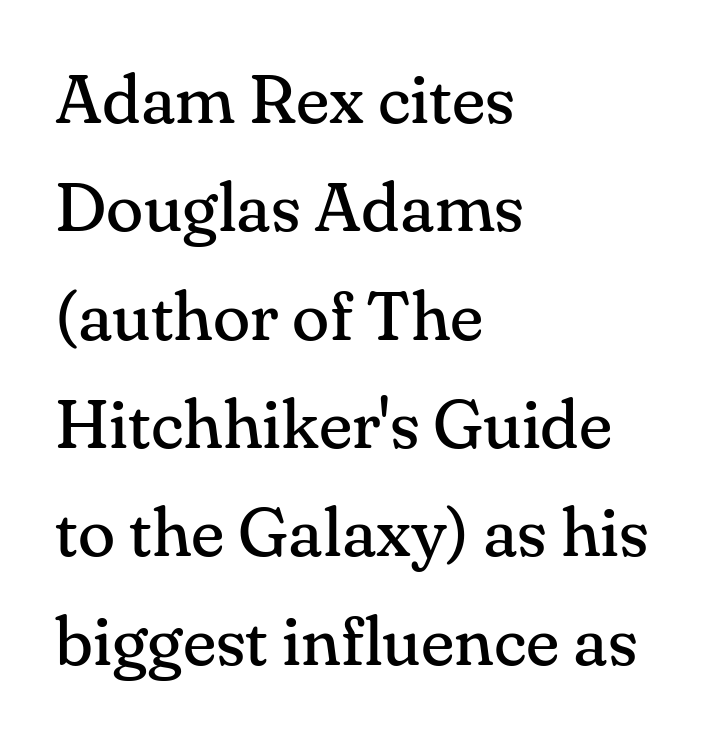
{"serif": "yes", "italic": "no", "bold": "no", "weight": "regular", "width": "normal", "stroke_contrast": "medium", "x_height": "small", "monospaced": "no", "underline": "no", "align": "left", "line_spacing": "normal", "line_spacing_ratio": 1.57, "letter_spacing": "normal", "letter_spacing_em": 0.0, "glyph_px": 69}
